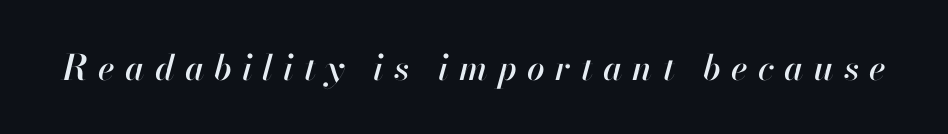
{"italic": "yes", "lean": "right", "slant_degrees": 13, "width": "normal", "stroke_contrast": "high", "x_height": "small", "monospaced": "no", "underline": "no", "letter_spacing": "wide", "letter_spacing_em": 0.29, "glyph_px": 35}
